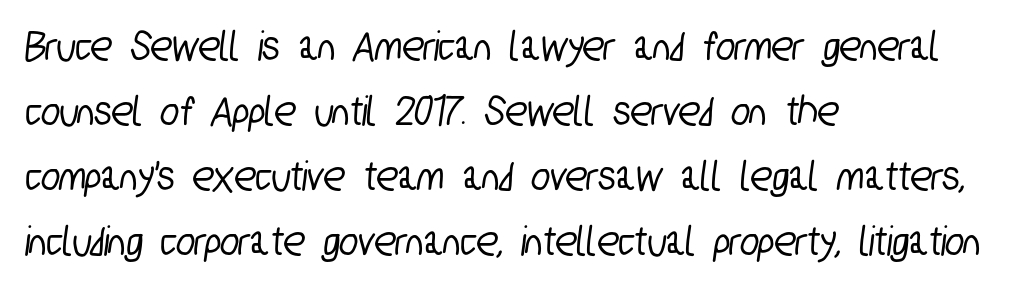
Students, observe: this is what conventionally led text looks like. Spacing verdict: proportional, widths tailored to each character. Stroke terminals: plain, sans-serif. The gaps between neighbouring characters are ordinary and unremarkable.
